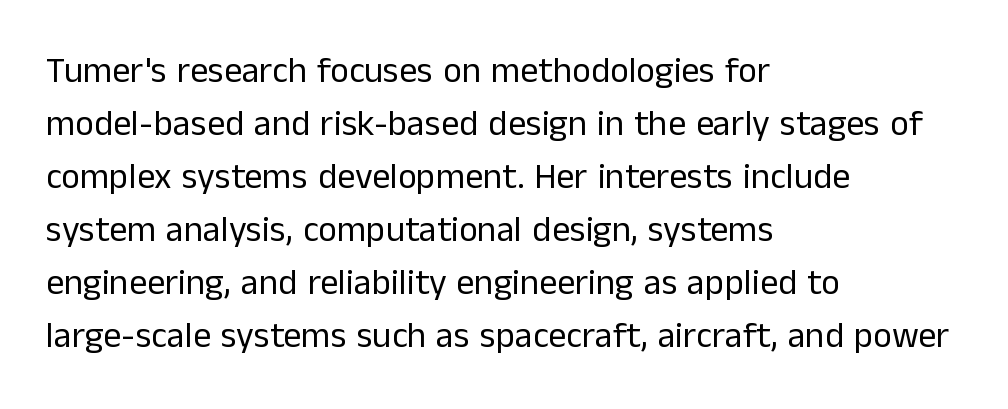
The image shows 36 px regular-weight sans-serif type, upright; set left-aligned, normal line spacing (1.47x), normal letter spacing, not underlined; low stroke contrast and a medium x-height.
